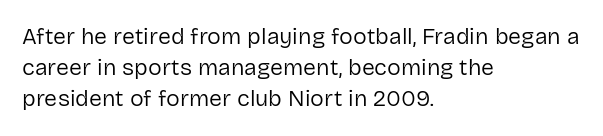
Posture: upright roman. The ragged edge is on the right, which tells us the setting is flush left. Reading down the column, the eye jumps a familiar distance to each next line. The specimen omits any rule beneath the text block's lines. The face looks like a standard text weight, possibly lighter.
